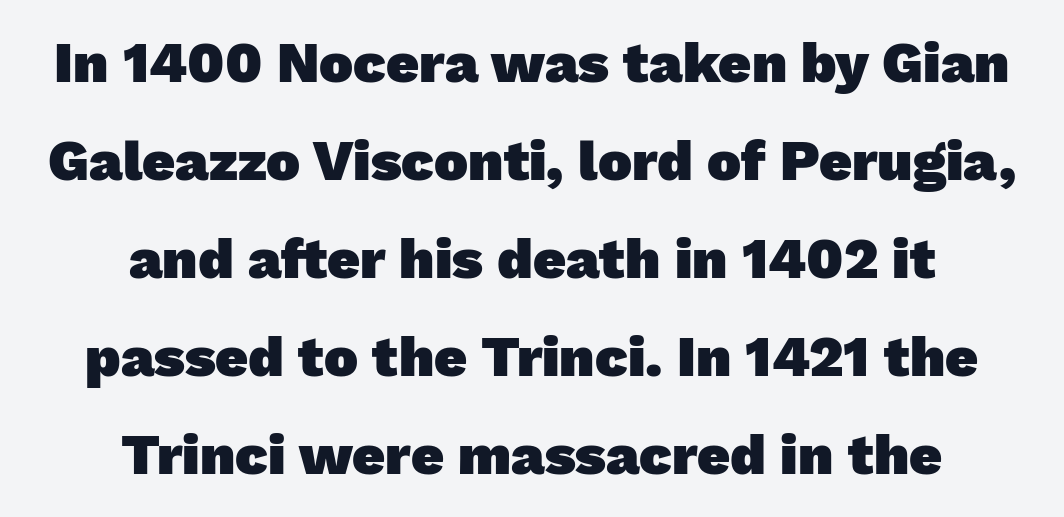
{"serif": "no", "bold": "yes", "weight": "heavy", "width": "normal", "stroke_contrast": "low", "x_height": "medium", "monospaced": "no", "underline": "no", "align": "center", "line_spacing_ratio": 1.72, "letter_spacing": "normal", "letter_spacing_em": 0.0, "glyph_px": 57}
